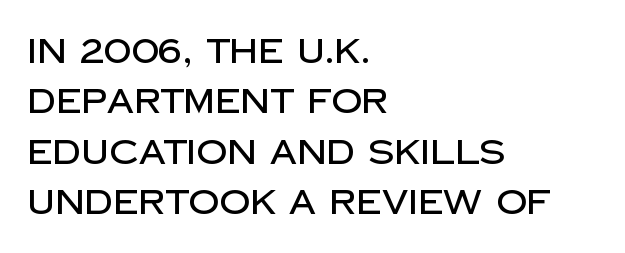
Notice how descenders clear the ascenders below comfortably — that's standard leading. The specimen omits any rule beneath the text block's lines. A typesetter would label this face a sans. Upright lettering throughout. Honestly, the letter spacing is just normal — you wouldn't notice it. Note the varied advance widths — an 'i' is clearly narrower than an 'm'.
